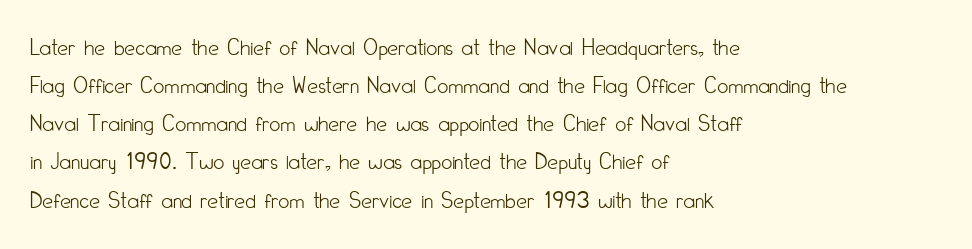
Is there much room between lines? A standard amount, neither cramped nor airy. A roman cut, with each character standing at attention. How are the letters spaced? Ordinarily, with no added tracking. This rendering features lettering with no underline. The paragraph shown leans on its left margin. The weight tops out at a normal text grade.
